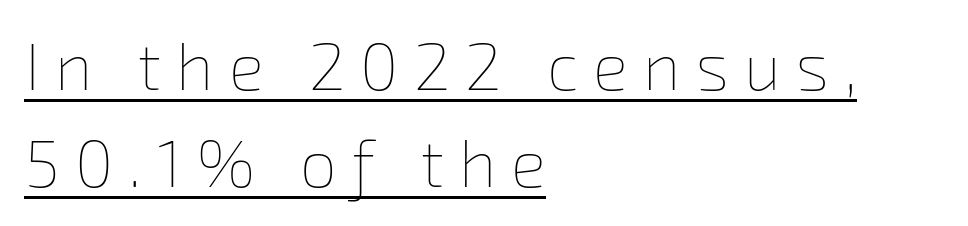
The image shows 66 px thin type; set left-aligned, normal line spacing (1.47x), unusually wide letter spacing (+0.23 em), underlined; low stroke contrast and a medium x-height.
